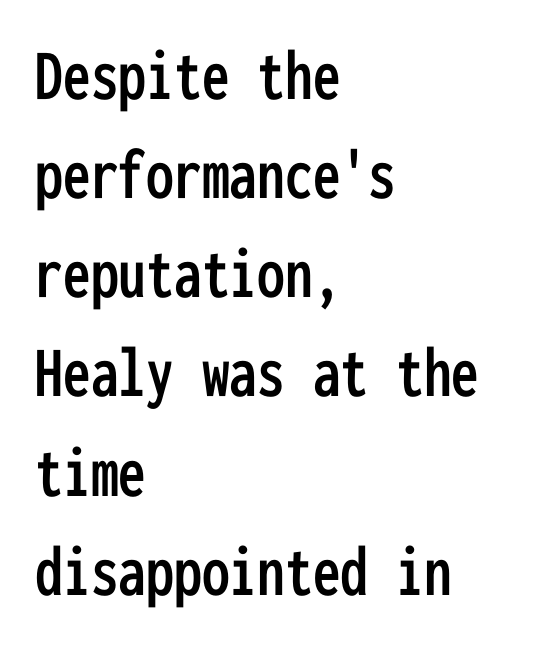
The image shows 74 px condensed sans-serif type, upright, monospaced; set left-aligned, normal line spacing (1.34x), normal letter spacing, not underlined; low stroke contrast and a medium x-height.
